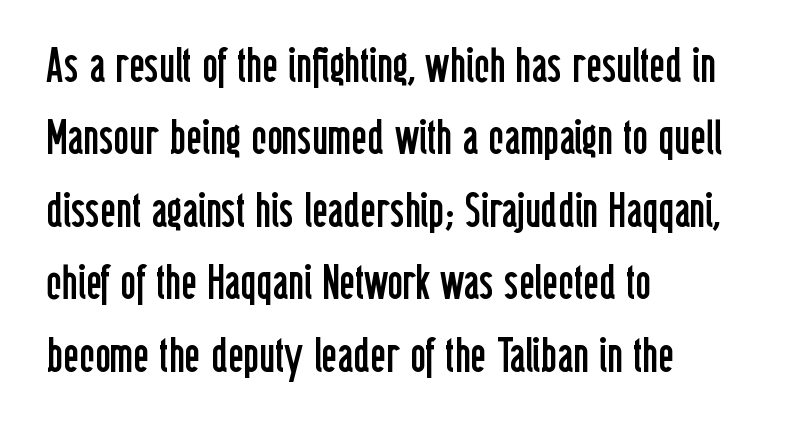
{"serif": "no", "italic": "no", "bold": "no", "weight": "regular", "width": "condensed", "stroke_contrast": "low", "x_height": "medium", "monospaced": "no", "underline": "no", "align": "left", "line_spacing": "normal", "line_spacing_ratio": 1.51, "letter_spacing": "normal", "letter_spacing_em": 0.0, "glyph_px": 48}
